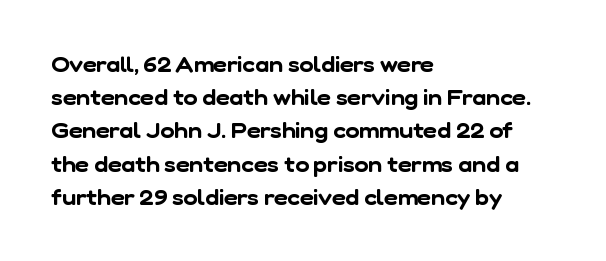
The image shows 21 px text type; set left-aligned, normal line spacing (1.58x), normal letter spacing, not underlined.
